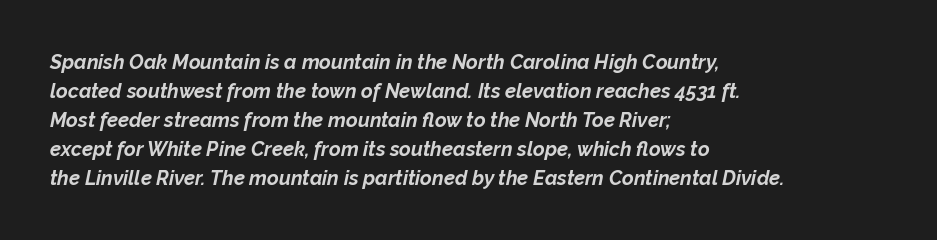
Q: Is the text bold? A: Yes.
Q: Is the text italic (slanted)? A: Yes, it leans right by about 12 degrees.
Q: Is the text underlined? A: No.
Q: How is the paragraph aligned? A: Left-aligned.
Q: Is the spacing between letters normal or unusually wide? A: Normal.
Q: Is the spacing between lines tight, normal or loose? A: Normal.
